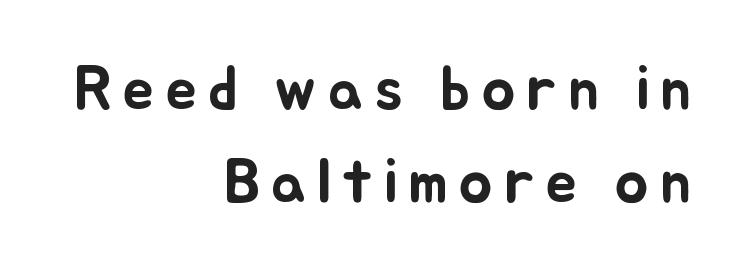
{"italic": "no", "width": "normal", "stroke_contrast": "low", "x_height": "small", "monospaced": "no", "underline": "no", "align": "right", "line_spacing": "normal", "line_spacing_ratio": 1.48, "glyph_px": 63}
